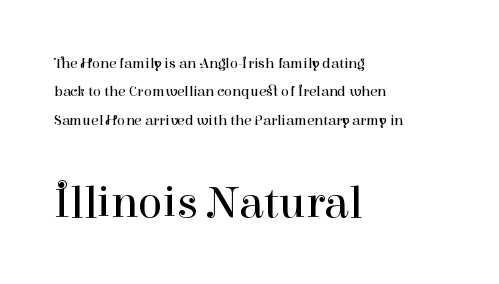
{"serif": "yes", "italic": "no", "bold": "no", "weight": "regular", "width": "normal", "stroke_contrast": "high", "x_height": "medium", "monospaced": "no", "underline": "no", "align": "left", "line_spacing_ratio": 1.89, "letter_spacing": "normal", "letter_spacing_em": 0.0, "larger_block": "second", "size_ratio": 3.07, "glyph_px": 46}
